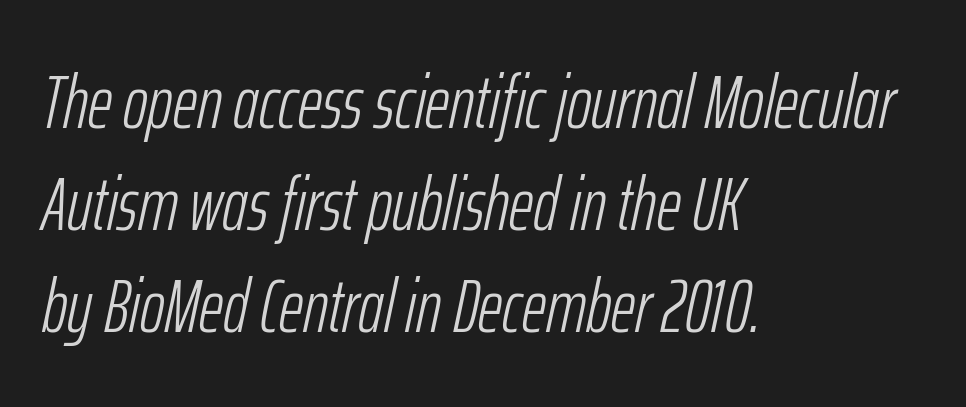
Summary of weight: not heavy and not bold. A bare baseline throughout the passage. A normal amount of white space separates one row of letters from the next. Looks like regular typesetting: each glyph gets only the width it needs. A typesetter would mark this as italic. Reading down the block, your eye returns to a fixed left position each line.
